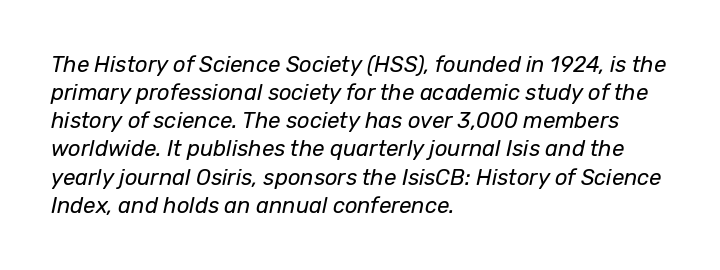
The image shows 22 px text type, italic (leaning right); set left-aligned, normal line spacing (1.28x), normal letter spacing, not underlined.
